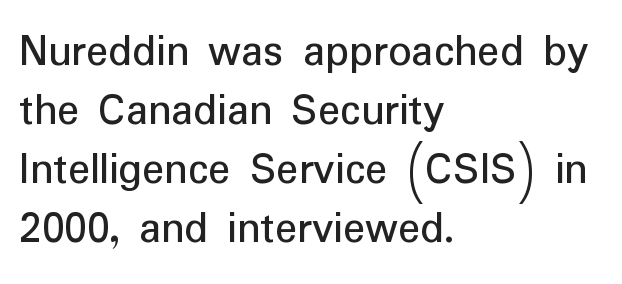
The image shows 46 px regular-weight sans-serif type, upright; set left-aligned, normal line spacing (1.28x), normal letter spacing, not underlined; low stroke contrast and a medium x-height.
